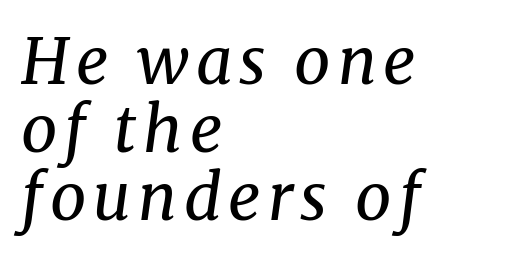
Horizontally, the lines are justified to the leading edge only. Nobody drew a line under any word here. Is this a fixed-width face? No — the glyphs have proportional, varying widths. Each stroke keeps to a modest, everyday thickness or less. An italicized treatment has been applied to the whole sample.
